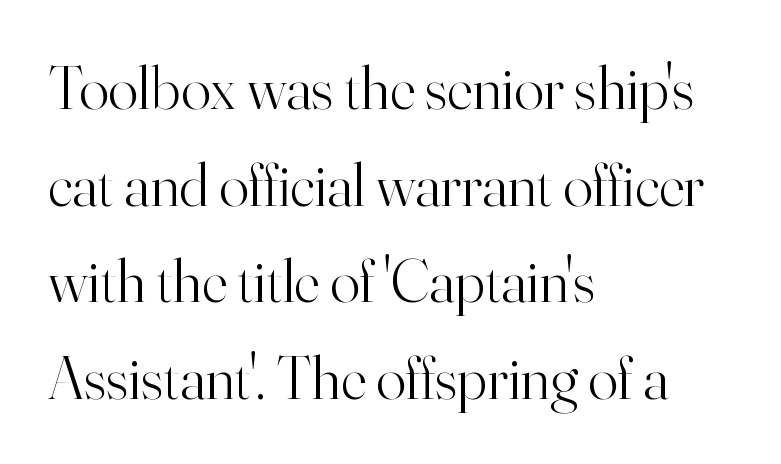
{"serif": "yes", "italic": "no", "bold": "no", "weight": "light", "width": "normal", "stroke_contrast": "high", "x_height": "small", "monospaced": "no", "underline": "no", "align": "left", "line_spacing": "normal", "line_spacing_ratio": 1.56, "letter_spacing": "normal", "letter_spacing_em": 0.0, "glyph_px": 62}
